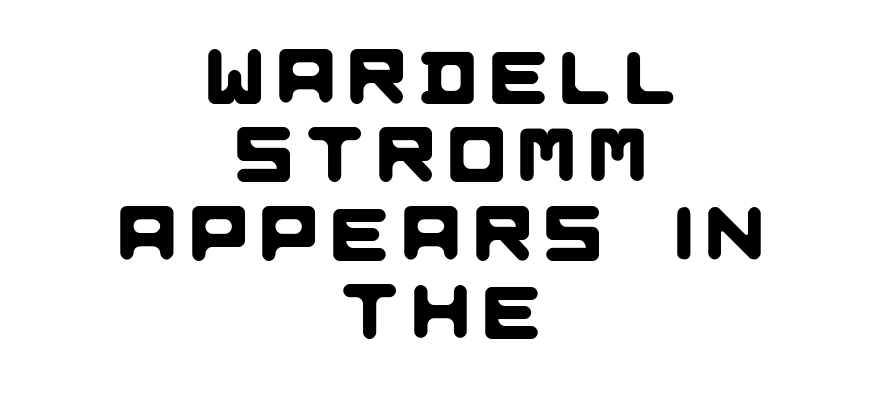
In terms of leading, this rendering errs on the cramped side. Type without underlining. Is this a fixed-width face? No — the glyphs have proportional, varying widths. Serif or sans? Sans — the stroke terminals are bare. Caption: multi-line text, centered on the measure.
